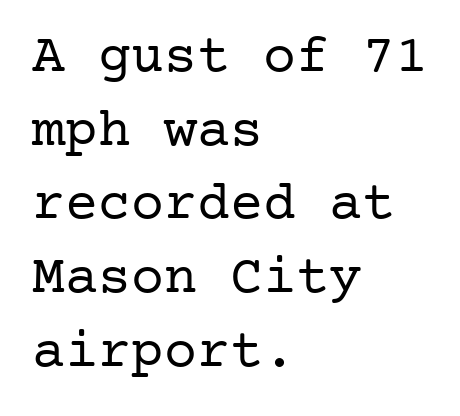
The image shows 55 px regular-weight serif type, upright; set left-aligned, normal line spacing (1.34x), normal letter spacing, not underlined; low stroke contrast and a medium x-height.
